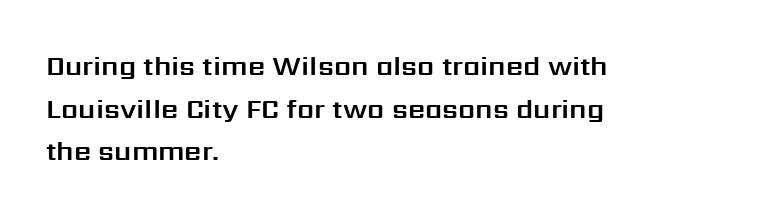
{"italic": "no", "underline": "no", "align": "left", "line_spacing": "normal", "line_spacing_ratio": 1.58, "letter_spacing": "normal", "letter_spacing_em": 0.0, "glyph_px": 27}
